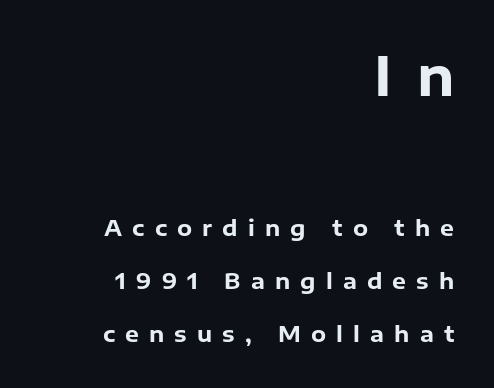
Q: Is the text bold? A: Yes.
Q: Is the text italic (slanted)? A: No, it is upright.
Q: Is the typeface a serif or a sans-serif typeface? A: Sans-serif.
Q: Is the text underlined? A: No.
Q: How is the paragraph aligned? A: Right-aligned.
Q: Is the spacing between letters normal or unusually wide? A: Unusually wide.
Q: Is the spacing between lines tight, normal or loose? A: Loose.
Q: Which block of text is set in a larger size, the first (top) or the second (bottom)? A: The first (top) one.
Q: Width (condensed, normal, or wide)? A: Normal.
Q: Stroke contrast? A: Low.
Q: x-height? A: Medium.
Q: Monospaced? A: No.
